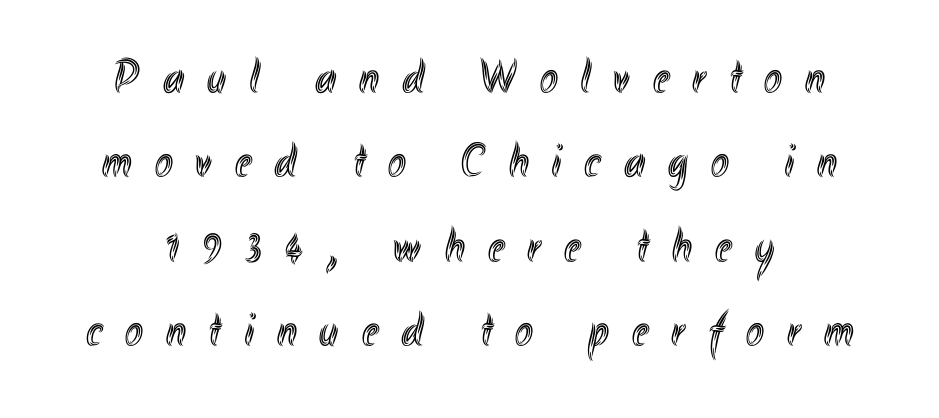
How are the letters spaced? Widely, with obvious added tracking. The gap between lines stays unmarked. These lines are rendered in a variable-pitch font.
